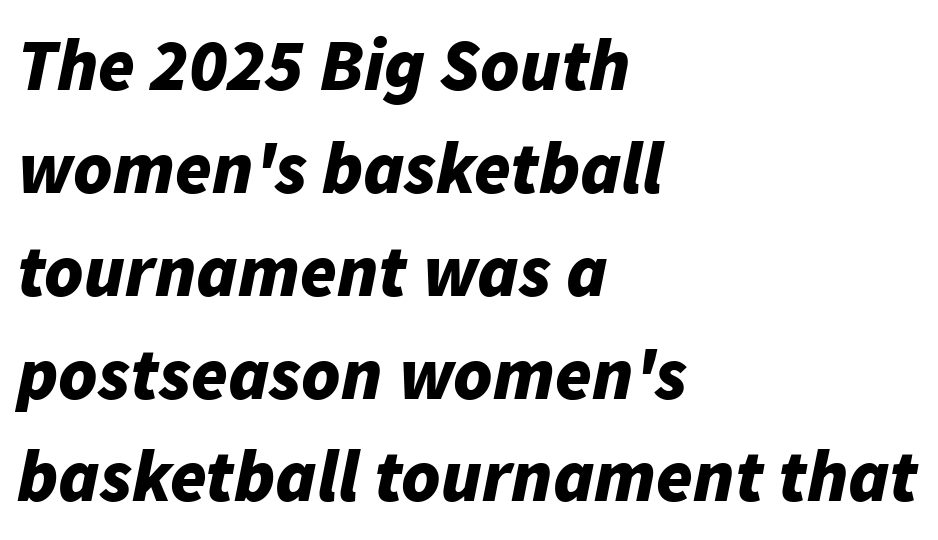
The image shows 74 px bold type, italic (leaning right); set left-aligned, normal line spacing (1.39x), normal letter spacing, not underlined; low stroke contrast and a medium x-height.
